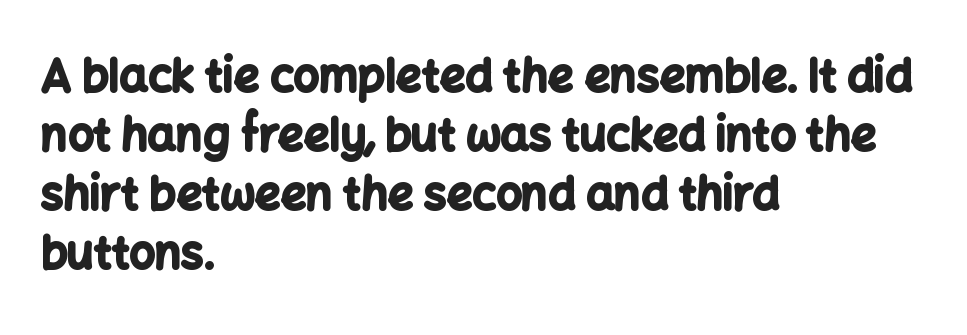
Q: Is the text bold? A: Yes.
Q: Is the text italic (slanted)? A: No, it is upright.
Q: Is the typeface a serif or a sans-serif typeface? A: Sans-serif.
Q: Is the text underlined? A: No.
Q: How is the paragraph aligned? A: Left-aligned.
Q: Is the spacing between letters normal or unusually wide? A: Normal.
Q: Is the spacing between lines tight, normal or loose? A: Normal.
Q: Width (condensed, normal, or wide)? A: Normal.
Q: Stroke contrast? A: Low.
Q: x-height? A: Medium.
Q: Monospaced? A: No.
